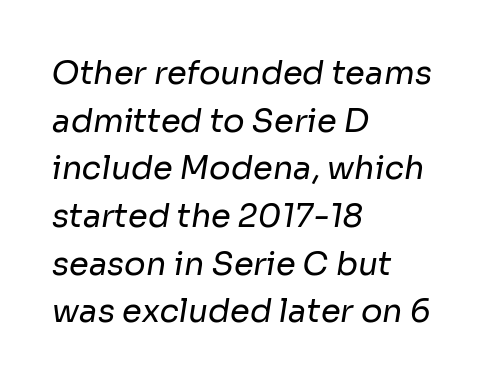
Q: Is the text bold? A: No.
Q: Is the typeface a serif or a sans-serif typeface? A: Sans-serif.
Q: Is the text underlined? A: No.
Q: How is the paragraph aligned? A: Left-aligned.
Q: Is the spacing between letters normal or unusually wide? A: Normal.
Q: Is the spacing between lines tight, normal or loose? A: Normal.
Q: Width (condensed, normal, or wide)? A: Normal.
Q: Stroke contrast? A: Low.
Q: x-height? A: Medium.
Q: Monospaced? A: No.
